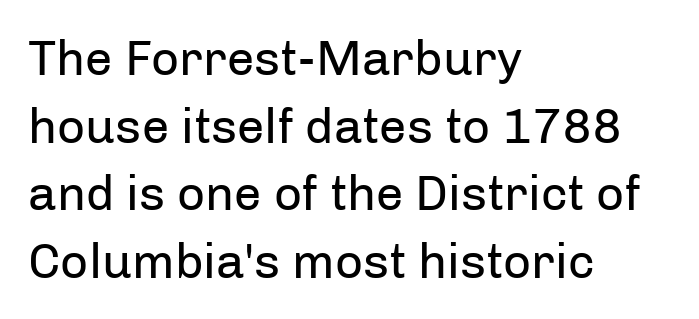
{"serif": "no", "italic": "no", "bold": "no", "weight": "regular", "width": "normal", "stroke_contrast": "low", "x_height": "medium", "monospaced": "no", "underline": "no", "align": "left", "line_spacing": "normal", "line_spacing_ratio": 1.38, "letter_spacing": "normal", "letter_spacing_em": 0.0, "glyph_px": 49}
